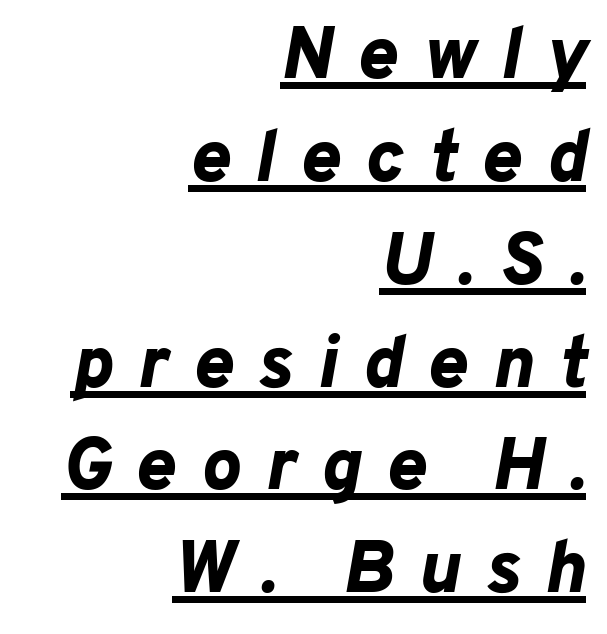
Q: Is the text bold? A: Yes.
Q: Is the text italic (slanted)? A: Yes, it leans right by about 10 degrees.
Q: Is the text underlined? A: Yes.
Q: How is the paragraph aligned? A: Right-aligned.
Q: Is the spacing between letters normal or unusually wide? A: Unusually wide.
Q: Is the spacing between lines tight, normal or loose? A: Normal.
Q: Width (condensed, normal, or wide)? A: Normal.
Q: Stroke contrast? A: Low.
Q: x-height? A: Medium.
Q: Monospaced? A: No.
